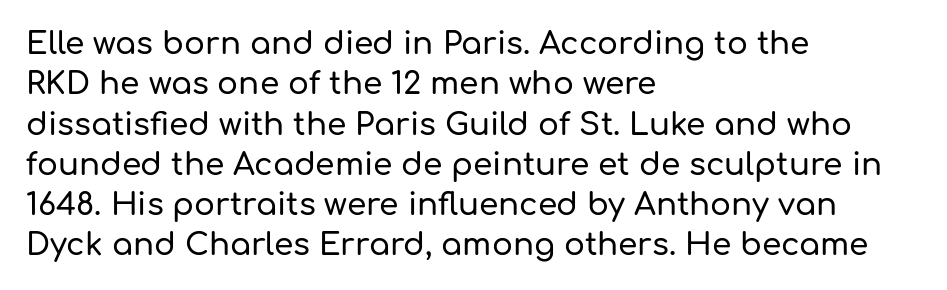
The image shows 31 px sans-serif type, upright; set left-aligned, normal line spacing (1.3x), normal letter spacing, not underlined; low stroke contrast and a medium x-height.
